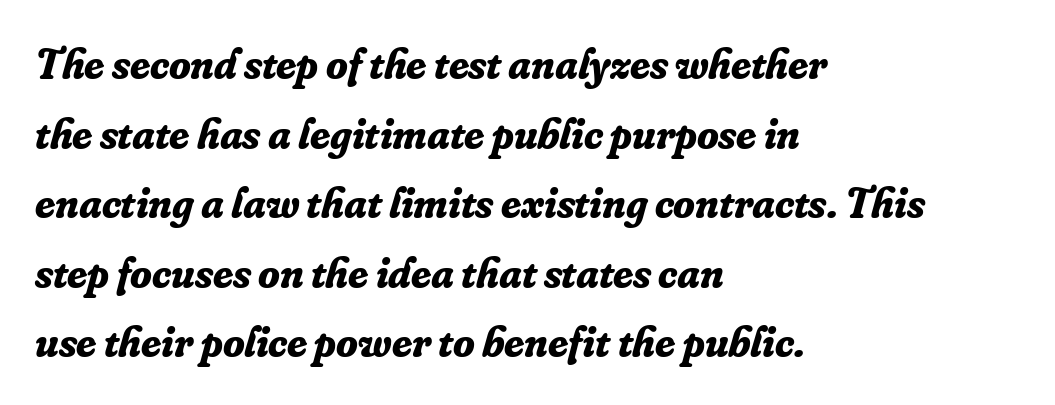
{"serif": "yes", "italic": "yes", "lean": "right", "slant_degrees": 16, "bold": "yes", "weight": "bold", "width": "normal", "stroke_contrast": "low", "x_height": "small", "monospaced": "no", "underline": "no", "align": "left", "line_spacing": "normal", "line_spacing_ratio": 1.58, "letter_spacing": "normal", "letter_spacing_em": 0.0, "glyph_px": 44}
